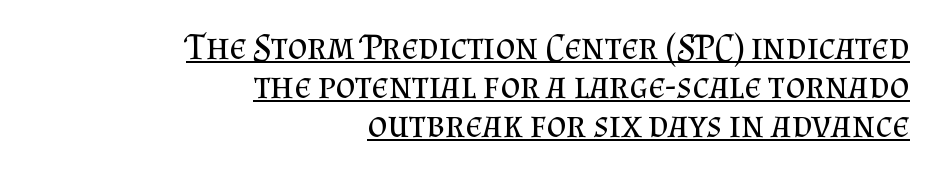
Q: Is the text bold? A: No.
Q: Is the text italic (slanted)? A: No, it is upright.
Q: Is the typeface a serif or a sans-serif typeface? A: Serif.
Q: Is the text underlined? A: Yes.
Q: How is the paragraph aligned? A: Right-aligned.
Q: Is the spacing between letters normal or unusually wide? A: Normal.
Q: Is the spacing between lines tight, normal or loose? A: Tight.
Q: Width (condensed, normal, or wide)? A: Normal.
Q: Stroke contrast? A: Medium.
Q: x-height? A: Small.
Q: Monospaced? A: No.
